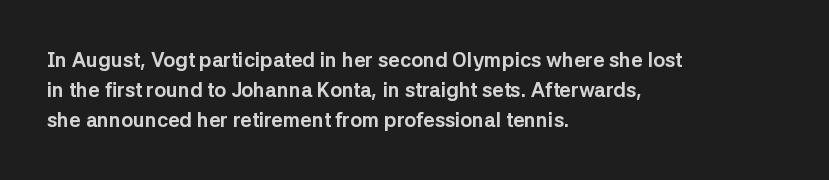
Q: Is the text bold? A: Yes.
Q: Is the text italic (slanted)? A: No, it is upright.
Q: Is the text underlined? A: No.
Q: How is the paragraph aligned? A: Left-aligned.
Q: Is the spacing between letters normal or unusually wide? A: Normal.
Q: Is the spacing between lines tight, normal or loose? A: Normal.
